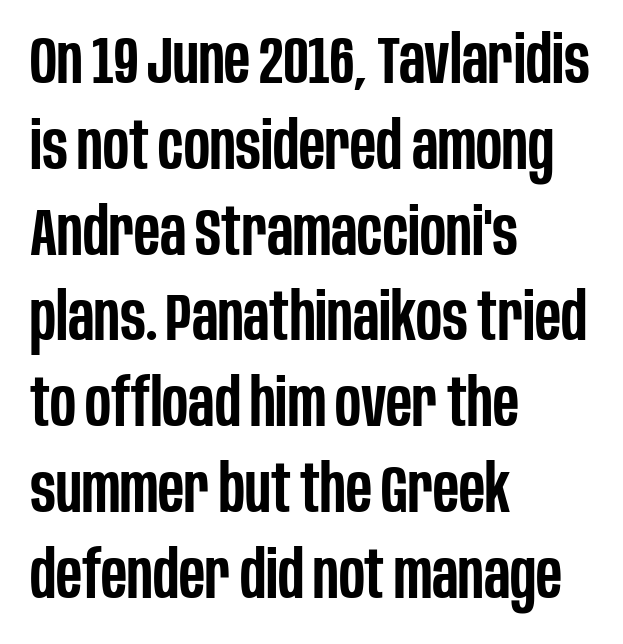
Q: Is the text bold? A: Semi-bold.
Q: Is the text italic (slanted)? A: No, it is upright.
Q: Is the typeface a serif or a sans-serif typeface? A: Sans-serif.
Q: Is the text underlined? A: No.
Q: How is the paragraph aligned? A: Left-aligned.
Q: Is the spacing between letters normal or unusually wide? A: Normal.
Q: Is the spacing between lines tight, normal or loose? A: Normal.
Q: Width (condensed, normal, or wide)? A: Condensed.
Q: Stroke contrast? A: Low.
Q: x-height? A: Large.
Q: Monospaced? A: No.
